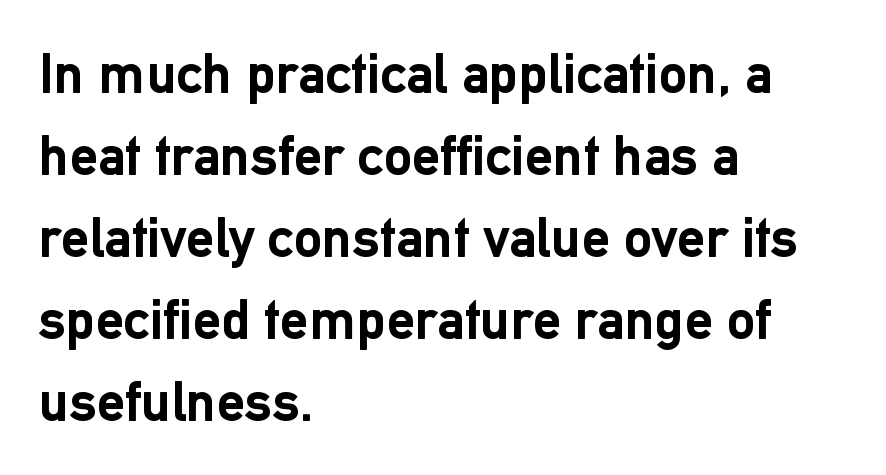
The image shows 57 px semibold sans-serif type, upright; set left-aligned, normal line spacing (1.44x), normal letter spacing, not underlined; low stroke contrast and a medium x-height.
